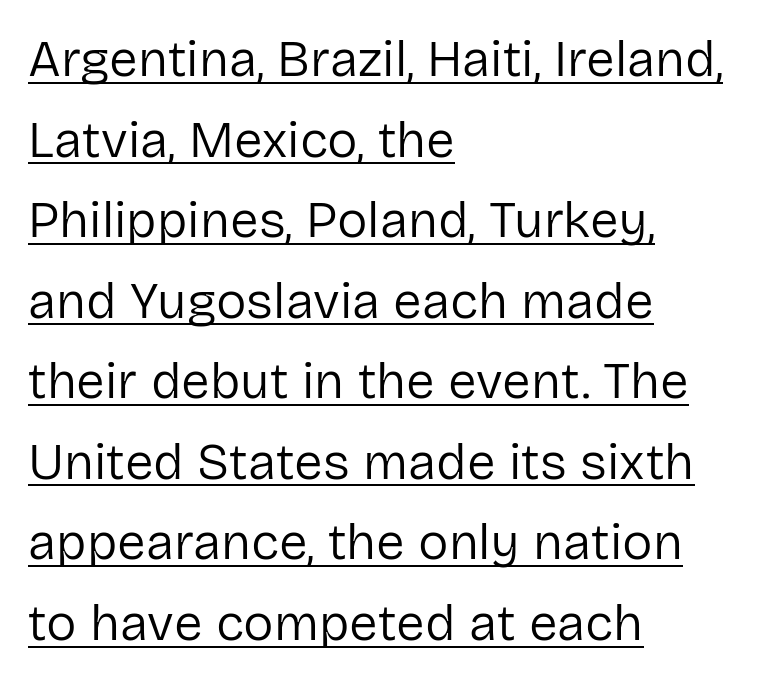
The image shows 51 px regular-weight sans-serif type, upright; set left-aligned, normal line spacing (1.58x), normal letter spacing, underlined; low stroke contrast and a medium x-height.
